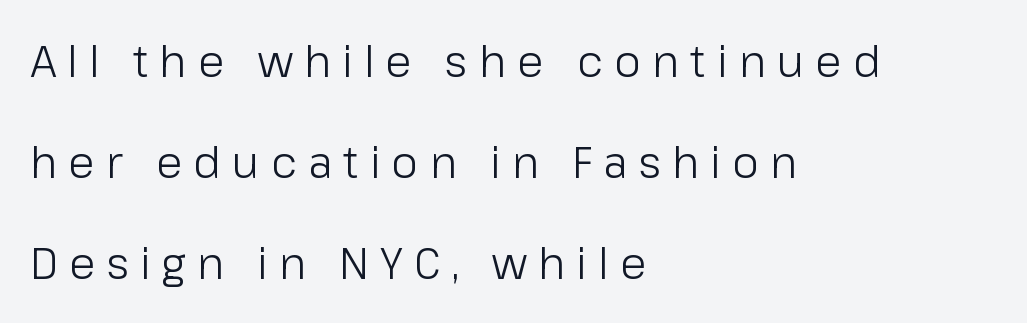
Q: Is the text bold? A: No.
Q: Is the text italic (slanted)? A: No, it is upright.
Q: Is the typeface a serif or a sans-serif typeface? A: Sans-serif.
Q: Is the text underlined? A: No.
Q: How is the paragraph aligned? A: Left-aligned.
Q: Is the spacing between letters normal or unusually wide? A: Unusually wide.
Q: Is the spacing between lines tight, normal or loose? A: Loose.
Q: Width (condensed, normal, or wide)? A: Normal.
Q: Stroke contrast? A: Low.
Q: x-height? A: Medium.
Q: Monospaced? A: No.
